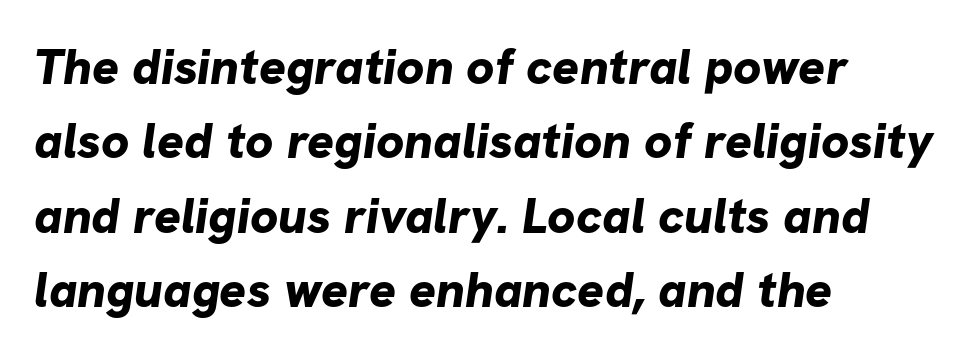
Q: Is the text bold? A: Yes.
Q: Is the typeface a serif or a sans-serif typeface? A: Sans-serif.
Q: Is the text underlined? A: No.
Q: How is the paragraph aligned? A: Left-aligned.
Q: Is the spacing between letters normal or unusually wide? A: Normal.
Q: Is the spacing between lines tight, normal or loose? A: Normal.
Q: Width (condensed, normal, or wide)? A: Normal.
Q: Stroke contrast? A: Low.
Q: x-height? A: Medium.
Q: Monospaced? A: No.
